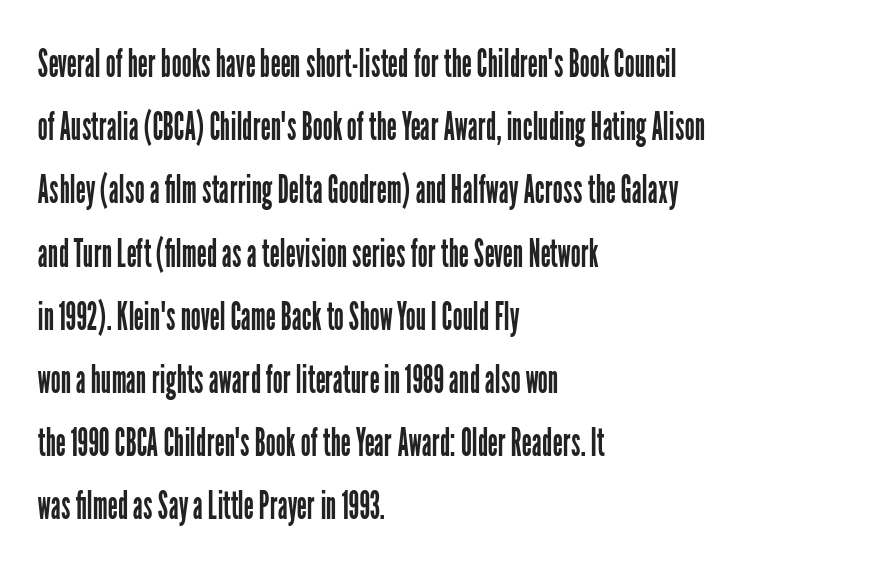
The text block is weighted toward the left margin, trailing off unevenly rightward. Words appear dense and cohesive because spacing is normal. Letters have the restrained weight of plain body copy at most. Designer's note — italics off, roman on. The glyphs in this specimen are sans serif. The lines sit at an ordinary, default distance from one another.
